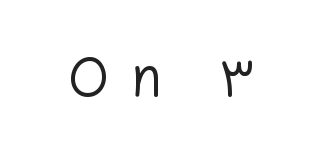
{"serif": "no", "italic": "no", "bold": "no", "weight": "regular", "width": "normal", "stroke_contrast": "low", "x_height": "medium", "monospaced": "no", "underline": "no", "align": "center", "letter_spacing": "wide", "letter_spacing_em": 0.41, "glyph_px": 54}
